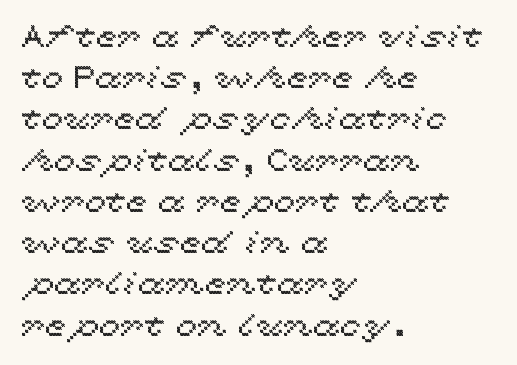
The image shows 31 px wide type; set left-aligned, normal line spacing (1.33x), normal letter spacing, not underlined; a medium x-height.
